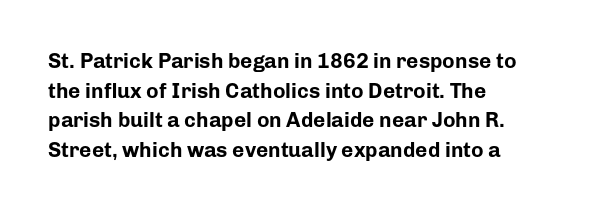
The image shows 21 px bold type, upright; set left-aligned, normal line spacing (1.41x), normal letter spacing, not underlined.
